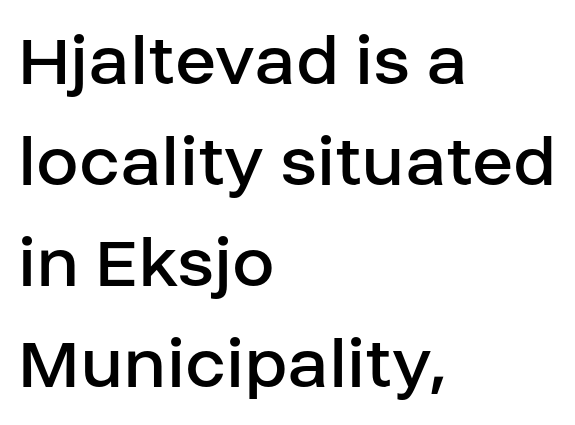
Q: Is the text bold? A: No.
Q: Is the text italic (slanted)? A: No, it is upright.
Q: Is the typeface a serif or a sans-serif typeface? A: Sans-serif.
Q: Is the text underlined? A: No.
Q: How is the paragraph aligned? A: Left-aligned.
Q: Is the spacing between letters normal or unusually wide? A: Normal.
Q: Is the spacing between lines tight, normal or loose? A: Normal.
Q: Width (condensed, normal, or wide)? A: Normal.
Q: Stroke contrast? A: Low.
Q: x-height? A: Large.
Q: Monospaced? A: No.
